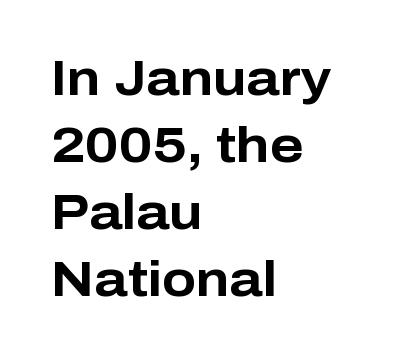
Q: Is the text bold? A: Yes.
Q: Is the text italic (slanted)? A: No, it is upright.
Q: Is the typeface a serif or a sans-serif typeface? A: Sans-serif.
Q: Is the text underlined? A: No.
Q: How is the paragraph aligned? A: Left-aligned.
Q: Is the spacing between letters normal or unusually wide? A: Normal.
Q: Is the spacing between lines tight, normal or loose? A: Normal.
Q: Width (condensed, normal, or wide)? A: Normal.
Q: Stroke contrast? A: Low.
Q: x-height? A: Medium.
Q: Monospaced? A: No.
